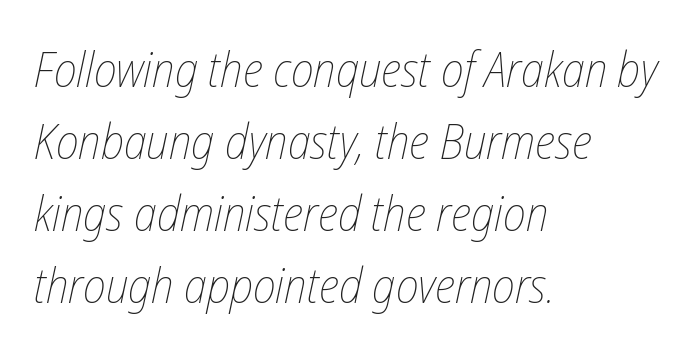
The face used here is proportionally spaced, like ordinary book or web type. How would I describe the line gaps? Plain and ordinary. Does extra space separate the letters? No, they use regular spacing. Is the block centered? No — it sits flush against the left margin. Bare-footed words on every line. Posture: slanted.
